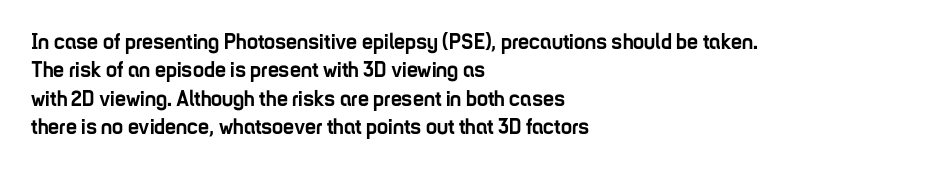
This is the regular roman posture of the typeface. The lines in this sample share a left origin and differ only in where they stop. Standard letterfit; no display-style spreading of the glyphs. Heavy-handed strokes throughout: this text is bold. The space directly below the letters is spotless.
